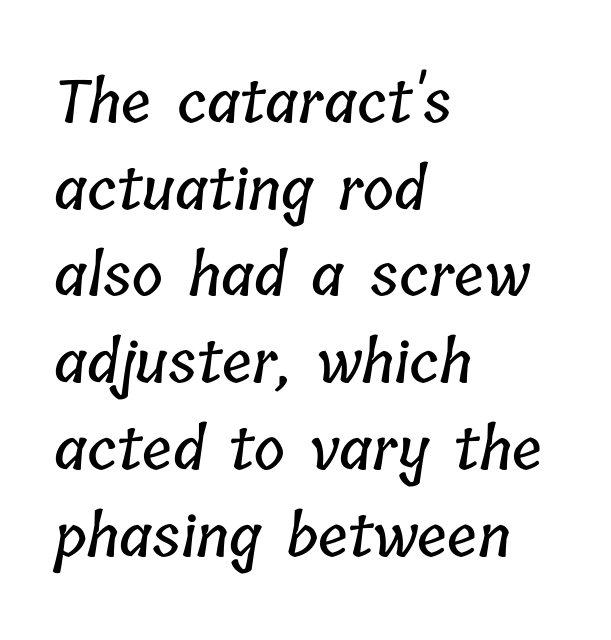
Compared with typical paragraphs, the rows here are spaced about the same. The rendering uses natural spacing where letterforms have individual widths. Layout note: lines flush left. The space beneath each line is pristine and unruled. Spacing between characters is what you'd get straight out of the box.
